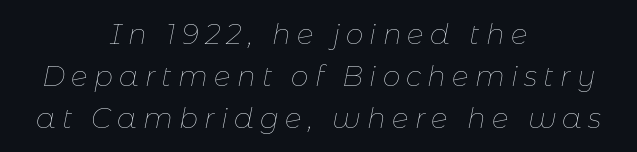
Q: Is the text bold? A: No.
Q: Is the text italic (slanted)? A: Yes, it leans right by about 11 degrees.
Q: Is the text underlined? A: No.
Q: How is the paragraph aligned? A: Centered.
Q: Is the spacing between letters normal or unusually wide? A: Unusually wide.
Q: Is the spacing between lines tight, normal or loose? A: Normal.
Q: Width (condensed, normal, or wide)? A: Normal.
Q: Stroke contrast? A: Low.
Q: x-height? A: Medium.
Q: Monospaced? A: No.
